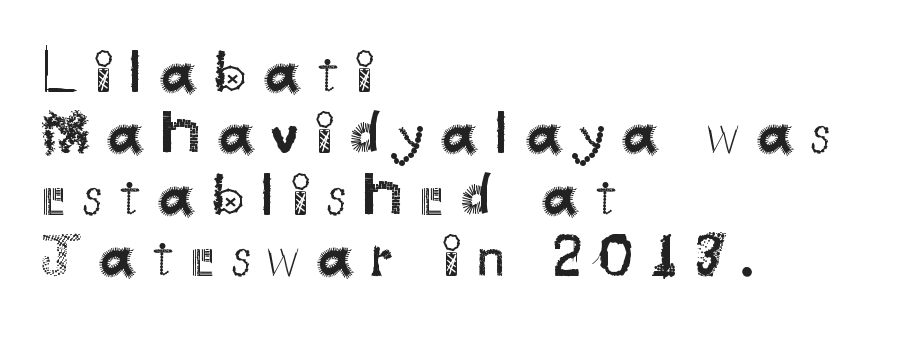
The image shows 59 px regular-weight sans-serif type, upright; set left-aligned, tight line spacing (1.04x), unusually wide letter spacing (+0.28 em), not underlined; medium stroke contrast and a small x-height.
